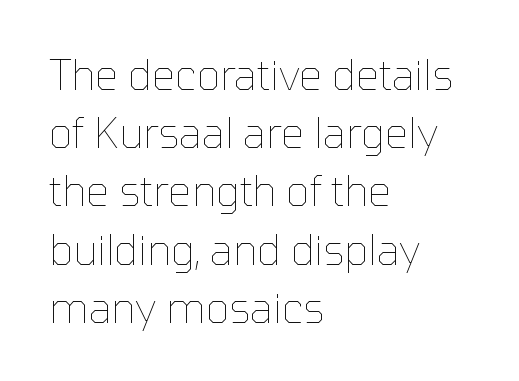
The image shows 41 px thin type, upright; set left-aligned, normal line spacing (1.42x), normal letter spacing, not underlined; low stroke contrast and a medium x-height.
